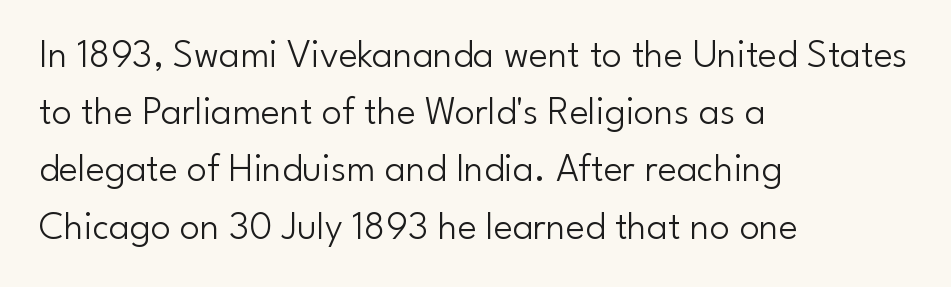
Q: Is the text bold? A: No.
Q: Is the text italic (slanted)? A: No, it is upright.
Q: Is the typeface a serif or a sans-serif typeface? A: Sans-serif.
Q: Is the text underlined? A: No.
Q: How is the paragraph aligned? A: Left-aligned.
Q: Is the spacing between letters normal or unusually wide? A: Normal.
Q: Is the spacing between lines tight, normal or loose? A: Normal.
Q: Width (condensed, normal, or wide)? A: Normal.
Q: Stroke contrast? A: Low.
Q: x-height? A: Small.
Q: Monospaced? A: No.
